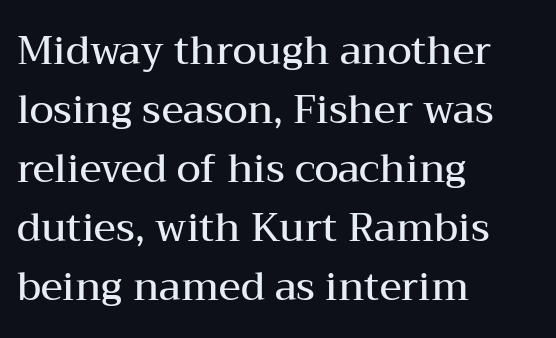
Q: Is the text bold? A: Semi-bold.
Q: Is the text italic (slanted)? A: No, it is upright.
Q: Is the typeface a serif or a sans-serif typeface? A: Serif.
Q: Is the text underlined? A: No.
Q: How is the paragraph aligned? A: Left-aligned.
Q: Is the spacing between letters normal or unusually wide? A: Normal.
Q: Is the spacing between lines tight, normal or loose? A: Normal.
Q: Width (condensed, normal, or wide)? A: Wide.
Q: Stroke contrast? A: Medium.
Q: x-height? A: Medium.
Q: Monospaced? A: No.
